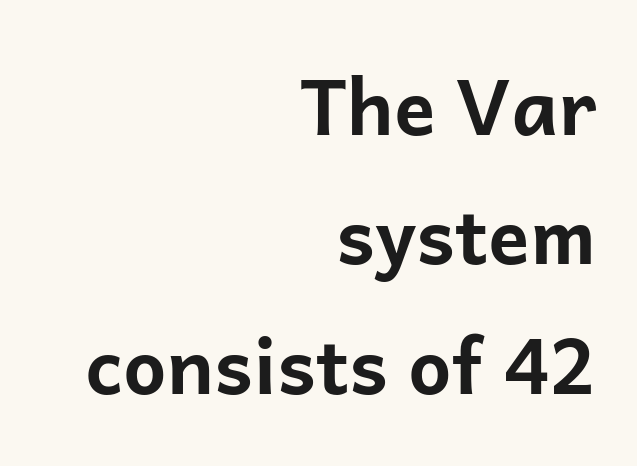
{"serif": "no", "italic": "no", "bold": "yes", "weight": "bold", "width": "normal", "stroke_contrast": "low", "x_height": "medium", "monospaced": "no", "underline": "no", "align": "right", "line_spacing": "normal", "line_spacing_ratio": 1.68, "letter_spacing": "normal", "letter_spacing_em": 0.0, "glyph_px": 77}
